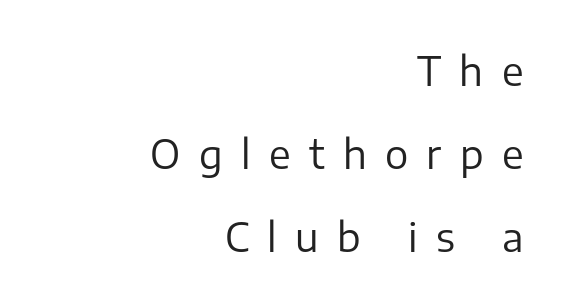
The image shows 39 px regular-weight sans-serif type, upright; set right-aligned, loose line spacing (2.13x), unusually wide letter spacing (+0.47 em), not underlined; low stroke contrast and a medium x-height.
